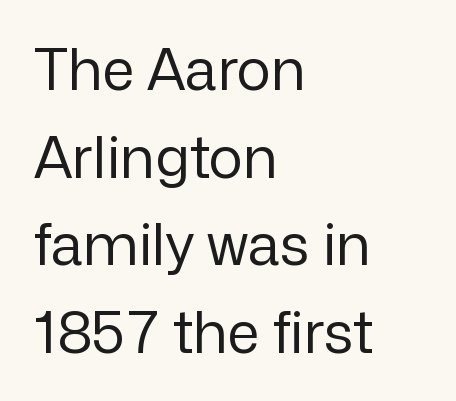
Q: Is the text bold? A: No.
Q: Is the text italic (slanted)? A: No, it is upright.
Q: Is the typeface a serif or a sans-serif typeface? A: Sans-serif.
Q: Is the text underlined? A: No.
Q: How is the paragraph aligned? A: Left-aligned.
Q: Is the spacing between letters normal or unusually wide? A: Normal.
Q: Is the spacing between lines tight, normal or loose? A: Normal.
Q: Width (condensed, normal, or wide)? A: Normal.
Q: Stroke contrast? A: Low.
Q: x-height? A: Medium.
Q: Monospaced? A: No.
